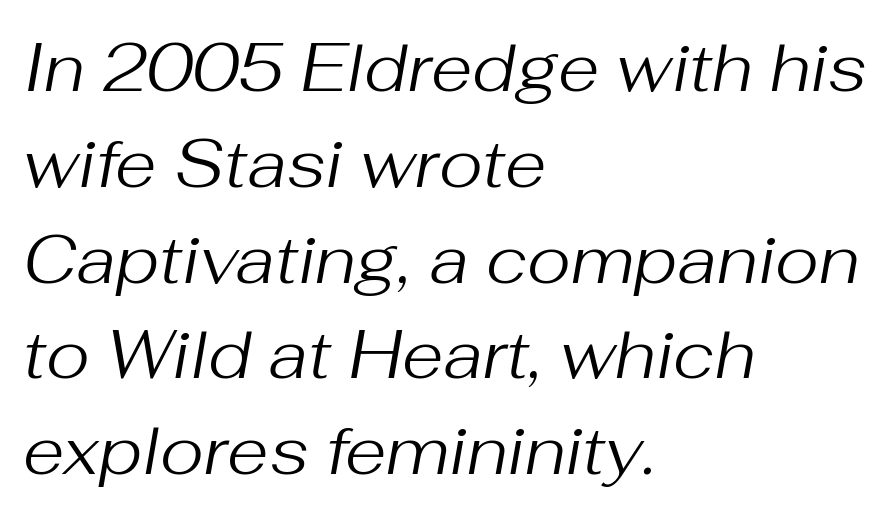
Q: Is the text bold? A: No.
Q: Is the text italic (slanted)? A: Yes, it leans right by about 10 degrees.
Q: Is the text underlined? A: No.
Q: How is the paragraph aligned? A: Left-aligned.
Q: Is the spacing between letters normal or unusually wide? A: Normal.
Q: Is the spacing between lines tight, normal or loose? A: Normal.
Q: Width (condensed, normal, or wide)? A: Normal.
Q: Stroke contrast? A: Medium.
Q: x-height? A: Medium.
Q: Monospaced? A: No.
